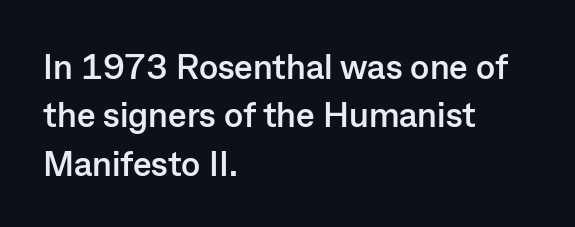
This rendering employs a face without finishing strokes, i.e., a sans-serif. Look at the tracking — it's just the regular setting, nothing added. These lines stack with their left ends in a neat column. Summary of weight: heavy, a full bold. Characters remain perfectly vertical along every line.
